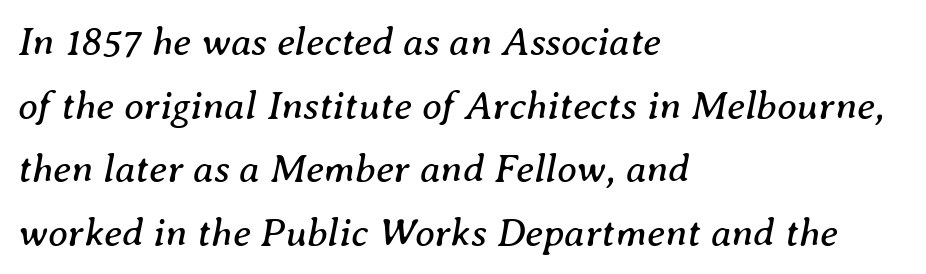
{"serif": "yes", "italic": "yes", "lean": "right", "slant_degrees": 8, "bold": "no", "weight": "regular", "width": "normal", "stroke_contrast": "medium", "x_height": "medium", "monospaced": "no", "underline": "no", "align": "left", "line_spacing": "normal", "line_spacing_ratio": 1.59, "letter_spacing": "normal", "letter_spacing_em": 0.0, "glyph_px": 40}
